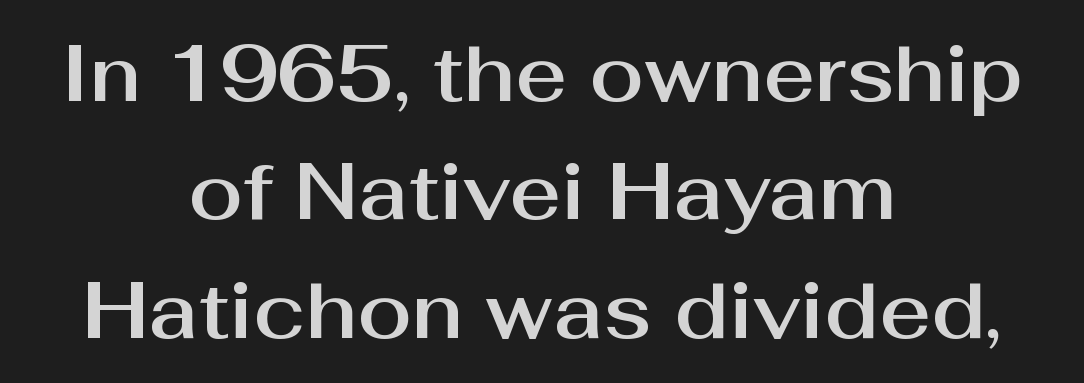
{"serif": "no", "italic": "no", "width": "normal", "stroke_contrast": "medium", "x_height": "medium", "monospaced": "no", "underline": "no", "align": "center", "line_spacing": "normal", "line_spacing_ratio": 1.5, "letter_spacing": "normal", "letter_spacing_em": 0.0, "glyph_px": 79}
